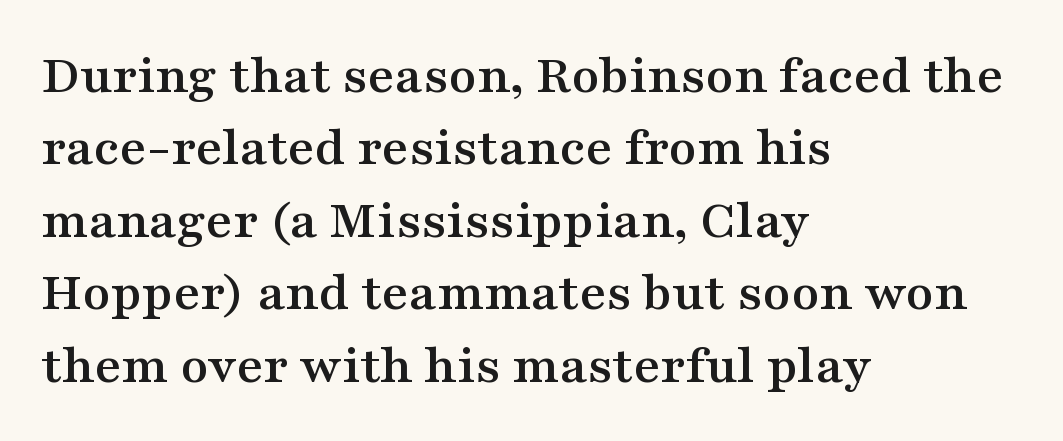
{"serif": "yes", "italic": "no", "width": "wide", "stroke_contrast": "medium", "x_height": "medium", "monospaced": "no", "underline": "no", "align": "left", "line_spacing": "normal", "line_spacing_ratio": 1.27, "letter_spacing": "normal", "letter_spacing_em": 0.0, "glyph_px": 57}
